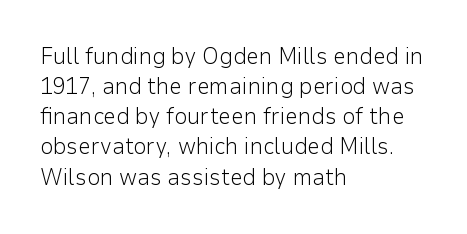
Teacher's note: observe the even left margin — that is flush-left alignment. Does extra space separate the letters? No, they use regular spacing. In terms of posture, this sample is upright. The glyphs are unaccompanied by any horizontal stroke below them. The lines sit at an ordinary, default distance from one another.
